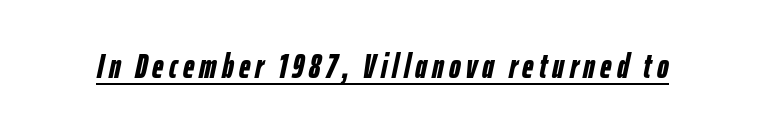
Summary of weight: heavy, a full bold. A rule runs beneath these lines of type. The specimen reads as italic at a glance. Spacing verdict: proportional, widths tailored to each character.
